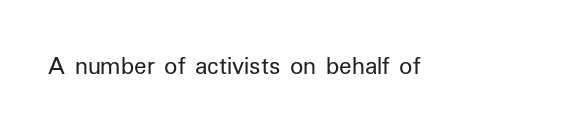
The image shows 26 px text type, upright; set normal letter spacing, not underlined.
